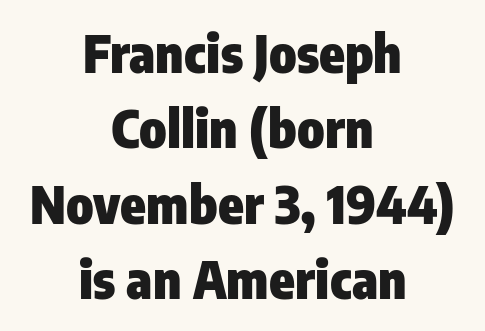
The image shows 52 px heavy, condensed sans-serif type, upright; set centered, normal line spacing (1.45x), normal letter spacing, not underlined; low stroke contrast and a medium x-height.
